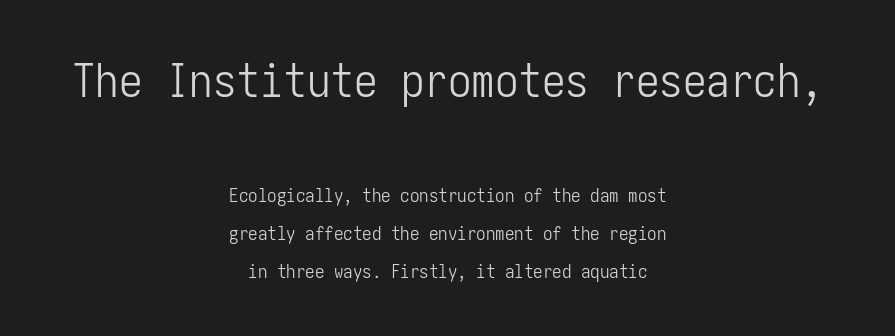
{"serif": "no", "italic": "no", "bold": "no", "weight": "light", "width": "condensed", "stroke_contrast": "low", "x_height": "medium", "underline": "no", "align": "center", "line_spacing": "loose", "line_spacing_ratio": 2.01, "letter_spacing": "normal", "letter_spacing_em": 0.0, "larger_block": "first", "size_ratio": 2.47, "glyph_px": 47}
